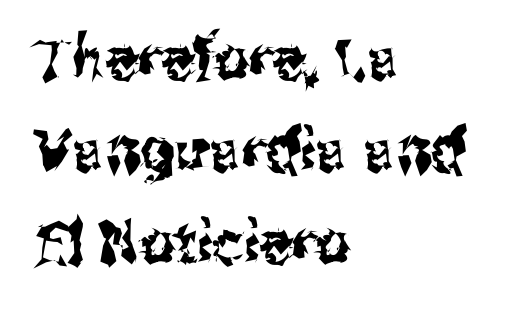
{"serif": "no", "italic": "no", "width": "condensed", "stroke_contrast": "medium", "x_height": "medium", "monospaced": "no", "underline": "no", "align": "left", "line_spacing": "normal", "line_spacing_ratio": 1.53, "letter_spacing": "normal", "letter_spacing_em": 0.0, "glyph_px": 60}
